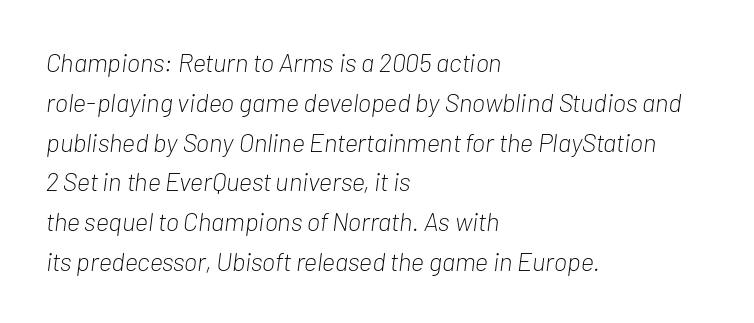
The image shows 26 px text type, italic (leaning right); set left-aligned, normal line spacing (1.53x), normal letter spacing, not underlined.
